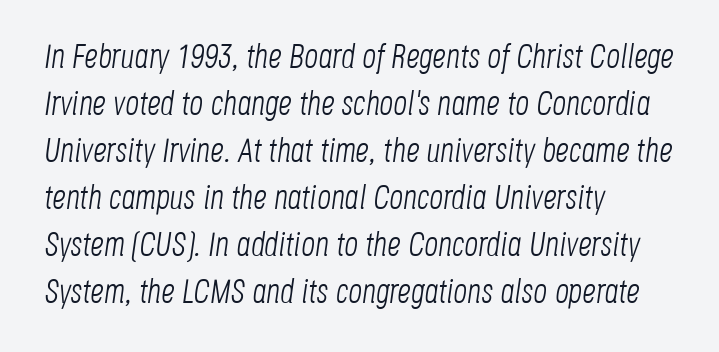
The image shows 34 px light, condensed type, italic (leaning right); set left-aligned, normal line spacing (1.38x), normal letter spacing, not underlined; low stroke contrast and a large x-height.
